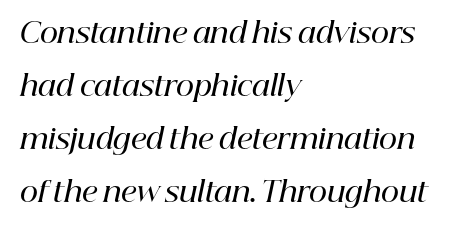
These lines are composed in type with serifs. Descenders hang freely into open space. Rendered with sloped, italic letterforms. The face used here is proportionally spaced, like ordinary book or web type. The rendering uses a semibold face; strokes are thickened but not to full bold.
